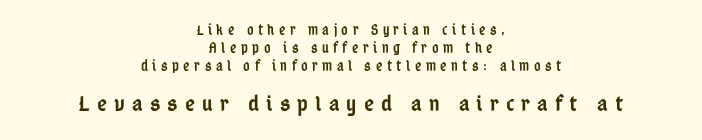
{"italic": "no", "bold": "semi", "underline": "no", "align": "center", "line_spacing": "normal", "line_spacing_ratio": 1.27, "letter_spacing": "wide", "letter_spacing_em": 0.32, "larger_block": "second", "size_ratio": 1.57, "glyph_px": 22}
